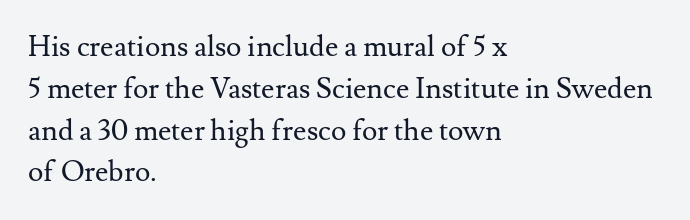
{"serif": "yes", "italic": "no", "bold": "no", "weight": "regular", "width": "normal", "stroke_contrast": "medium", "x_height": "small", "monospaced": "no", "underline": "no", "align": "left", "line_spacing": "normal", "line_spacing_ratio": 1.44, "letter_spacing": "normal", "letter_spacing_em": 0.0, "glyph_px": 29}
